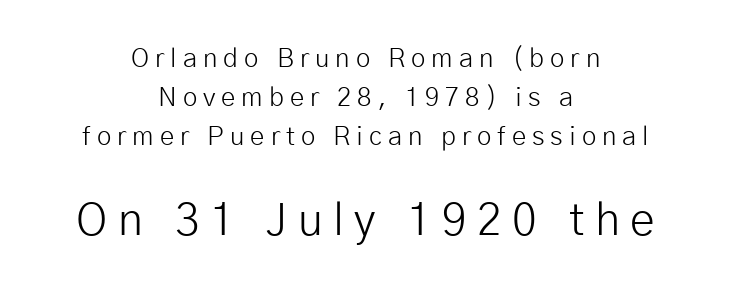
Is this a heavy cut? Hardly; it is regular or lighter. The vertical gap from one line to the next is medium. A sans-serif font was chosen for this passage. The tracking jumps out immediately: characters are airy and widely separated.
